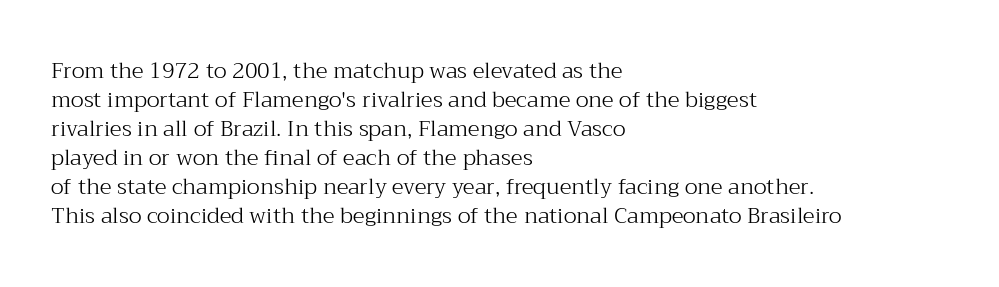
The image shows 22 px text type, upright; set left-aligned, normal line spacing (1.32x), normal letter spacing, not underlined.
